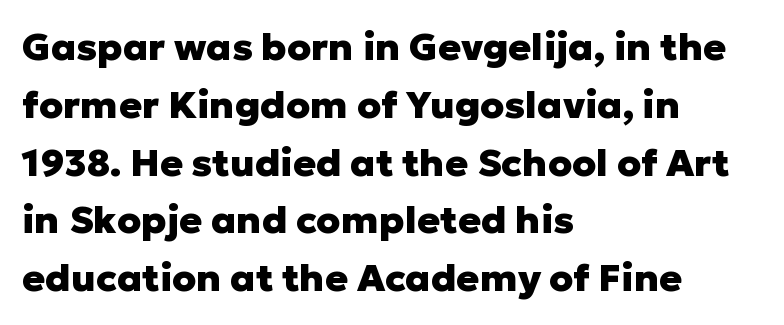
{"serif": "no", "italic": "no", "bold": "yes", "weight": "heavy", "width": "normal", "stroke_contrast": "low", "x_height": "medium", "monospaced": "no", "underline": "no", "align": "left", "line_spacing": "normal", "line_spacing_ratio": 1.52, "letter_spacing": "normal", "letter_spacing_em": 0.0, "glyph_px": 38}
